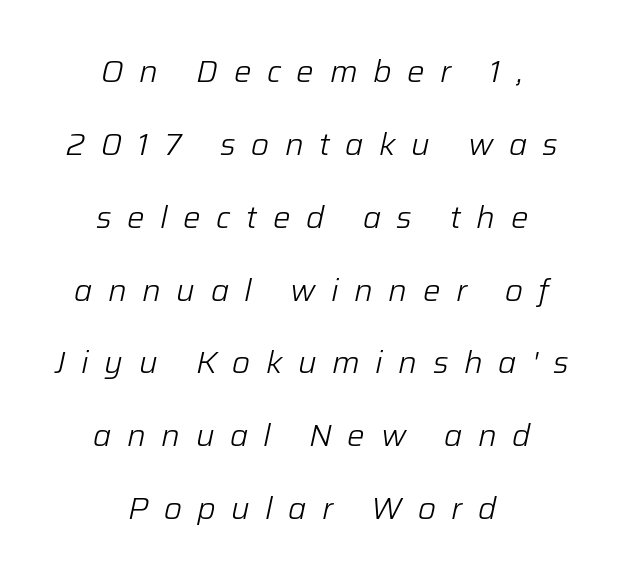
{"italic": "yes", "lean": "right", "slant_degrees": 12, "bold": "no", "weight": "light", "width": "normal", "stroke_contrast": "low", "x_height": "medium", "monospaced": "no", "underline": "no", "align": "center", "line_spacing": "loose", "line_spacing_ratio": 2.35, "letter_spacing": "wide", "letter_spacing_em": 0.5, "glyph_px": 31}
